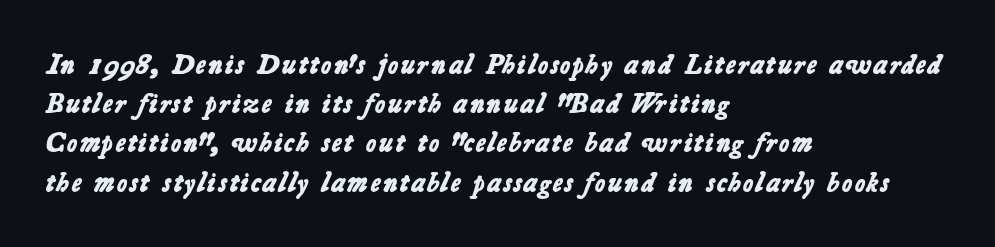
Q: Is the text bold? A: Yes.
Q: Is the typeface a serif or a sans-serif typeface? A: Sans-serif.
Q: Is the text underlined? A: No.
Q: How is the paragraph aligned? A: Left-aligned.
Q: Is the spacing between letters normal or unusually wide? A: Normal.
Q: Is the spacing between lines tight, normal or loose? A: Normal.
Q: Width (condensed, normal, or wide)? A: Normal.
Q: Stroke contrast? A: Low.
Q: x-height? A: Medium.
Q: Monospaced? A: No.
